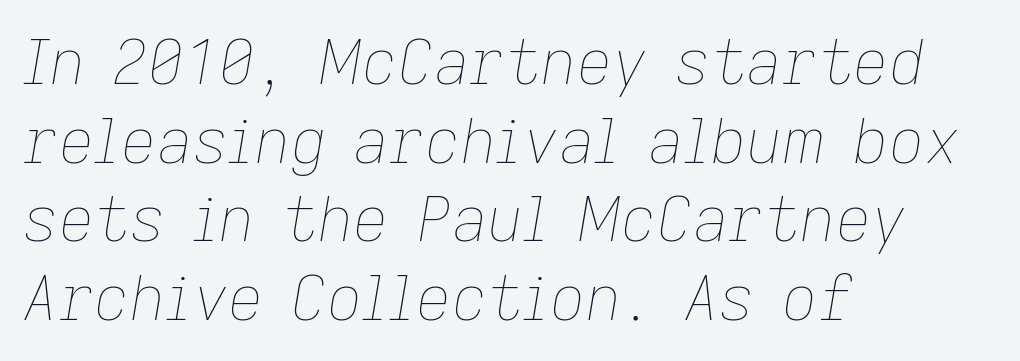
Q: Is the text bold? A: No.
Q: Is the text italic (slanted)? A: Yes, it leans right by about 9 degrees.
Q: Is the text underlined? A: No.
Q: How is the paragraph aligned? A: Left-aligned.
Q: Is the spacing between letters normal or unusually wide? A: Normal.
Q: Is the spacing between lines tight, normal or loose? A: Normal.
Q: Width (condensed, normal, or wide)? A: Normal.
Q: Stroke contrast? A: Low.
Q: x-height? A: Medium.
Q: Monospaced? A: No.
